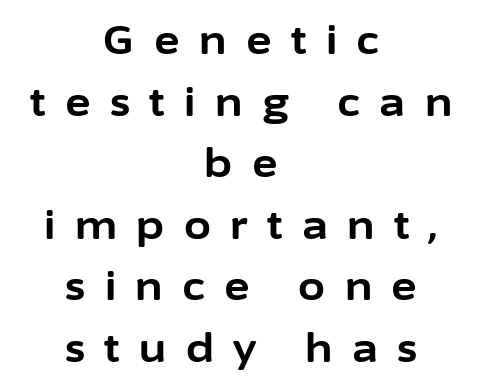
Q: Is the text bold? A: Yes.
Q: Is the text italic (slanted)? A: No, it is upright.
Q: Is the typeface a serif or a sans-serif typeface? A: Sans-serif.
Q: Is the text underlined? A: No.
Q: How is the paragraph aligned? A: Centered.
Q: Is the spacing between letters normal or unusually wide? A: Unusually wide.
Q: Is the spacing between lines tight, normal or loose? A: Normal.
Q: Width (condensed, normal, or wide)? A: Normal.
Q: Stroke contrast? A: Low.
Q: x-height? A: Medium.
Q: Monospaced? A: No.
